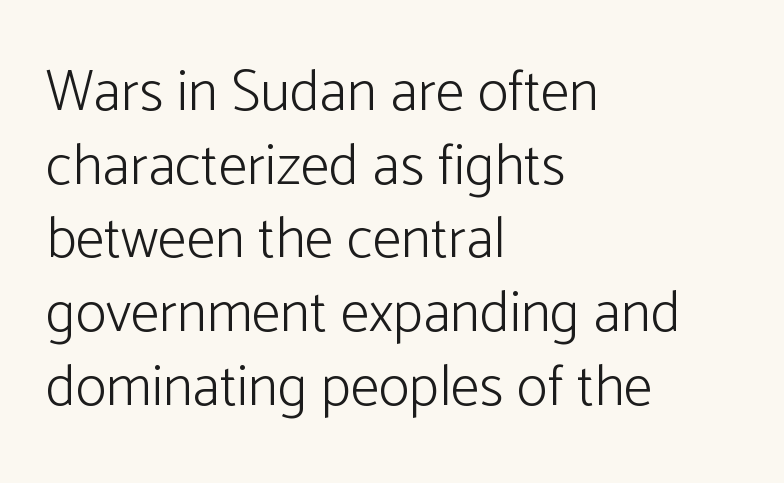
The image shows 58 px light sans-serif type, upright; set left-aligned, normal line spacing (1.27x), normal letter spacing, not underlined; low stroke contrast and a medium x-height.
